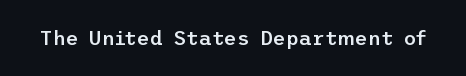
I'd describe the lettering as semibold — firm but not a full bold. The string is rendered with underlining switched off. If you drew a line through each stem, it would be perfectly vertical. Observe the ordinary spacing: letters are neighbours, not strangers.
